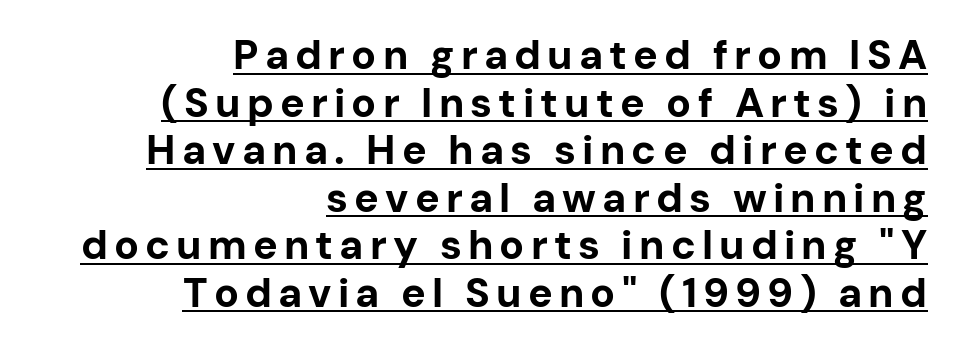
Q: Is the text bold? A: Yes.
Q: Is the text italic (slanted)? A: No, it is upright.
Q: Is the typeface a serif or a sans-serif typeface? A: Sans-serif.
Q: Is the text underlined? A: Yes.
Q: How is the paragraph aligned? A: Right-aligned.
Q: Width (condensed, normal, or wide)? A: Normal.
Q: Stroke contrast? A: Low.
Q: x-height? A: Medium.
Q: Monospaced? A: No.
